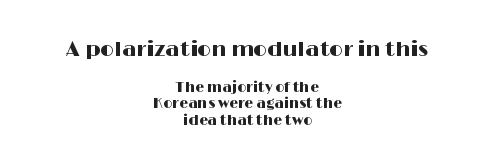
{"italic": "no", "underline": "no", "align": "center", "line_spacing_ratio": 1.18, "letter_spacing": "normal", "letter_spacing_em": 0.0, "larger_block": "first", "size_ratio": 1.5, "glyph_px": 21}
